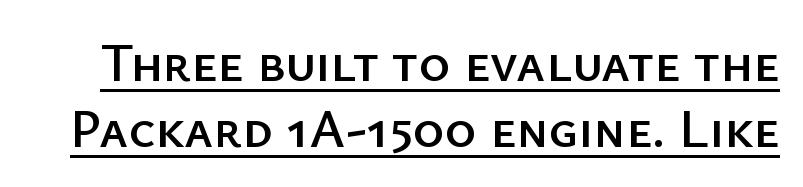
Each line of the rendering has a horizontal stroke beneath the glyphs. Looks like regular typesetting: each glyph gets only the width it needs. This is the regular roman posture of the typeface. The letters sit at their default tracking, neither squeezed nor spread.
